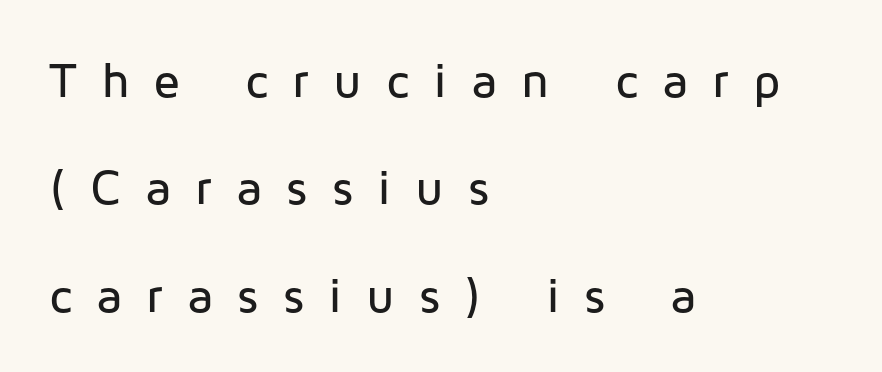
The image shows 49 px sans-serif type, upright; set left-aligned, loose line spacing (2.19x), unusually wide letter spacing (+0.49 em), not underlined; low stroke contrast and a medium x-height.
